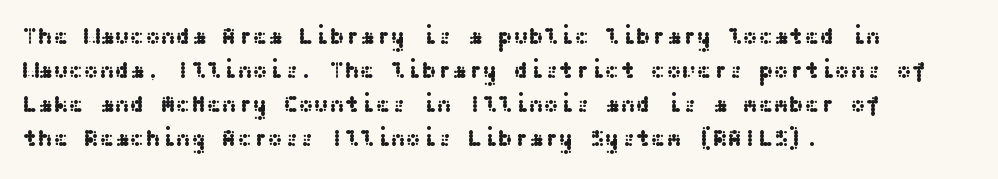
The image shows 23 px text type, upright; set left-aligned, normal line spacing (1.48x), normal letter spacing, not underlined.
